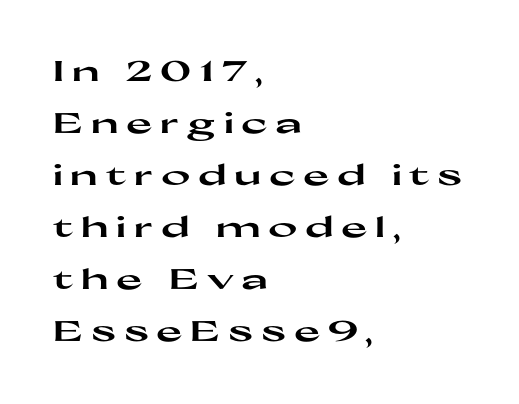
{"serif": "no", "italic": "no", "bold": "yes", "weight": "heavy", "width": "wide", "stroke_contrast": "high", "x_height": "medium", "monospaced": "no", "underline": "no", "align": "left", "line_spacing_ratio": 1.86, "letter_spacing": "wide", "letter_spacing_em": 0.27, "glyph_px": 28}
